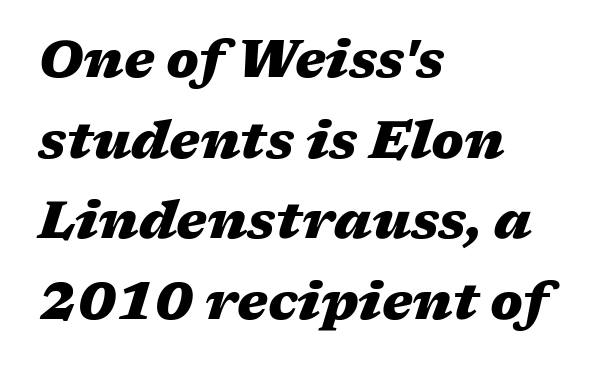
The image shows 52 px heavy, wide type, italic (leaning right); set left-aligned, normal line spacing (1.55x), normal letter spacing, not underlined; medium stroke contrast and a medium x-height.
